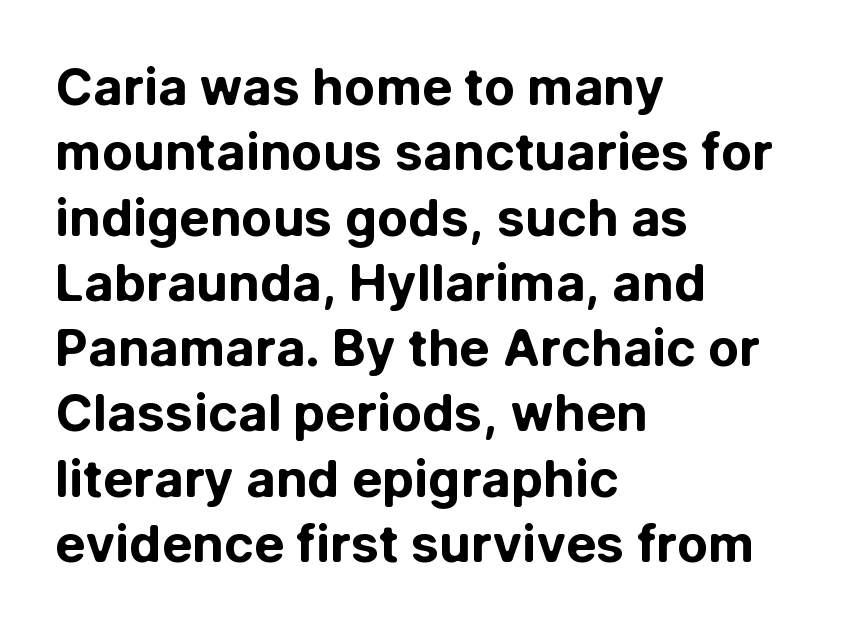
{"serif": "no", "italic": "no", "bold": "yes", "weight": "bold", "width": "normal", "stroke_contrast": "low", "x_height": "medium", "monospaced": "no", "underline": "no", "align": "left", "line_spacing": "normal", "line_spacing_ratio": 1.28, "letter_spacing": "normal", "letter_spacing_em": 0.0, "glyph_px": 51}
